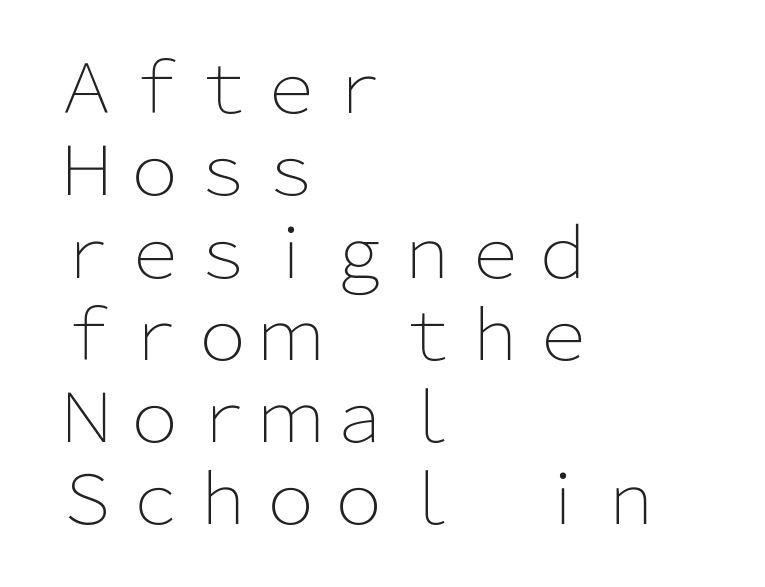
{"serif": "no", "italic": "no", "bold": "no", "weight": "light", "width": "normal", "stroke_contrast": "low", "x_height": "medium", "monospaced": "no", "underline": "no", "align": "left", "line_spacing_ratio": 1.21, "letter_spacing": "normal", "letter_spacing_em": 0.0, "glyph_px": 68}
